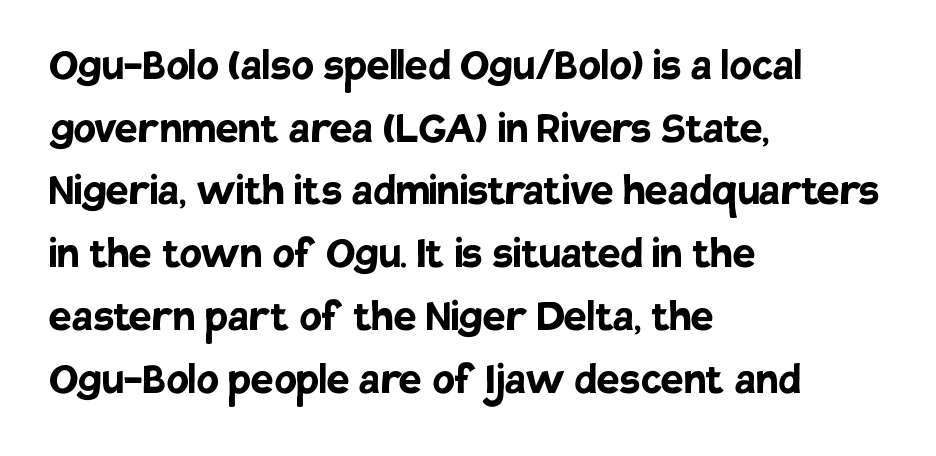
{"serif": "no", "italic": "no", "bold": "yes", "weight": "semibold", "width": "normal", "stroke_contrast": "low", "x_height": "large", "monospaced": "no", "underline": "no", "align": "left", "line_spacing_ratio": 1.23, "letter_spacing": "normal", "letter_spacing_em": 0.0, "glyph_px": 51}
